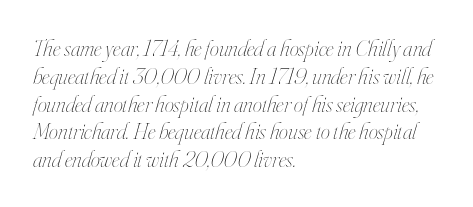
{"italic": "yes", "lean": "right", "slant_degrees": 16, "bold": "no", "underline": "no", "align": "left", "line_spacing_ratio": 1.21, "letter_spacing": "normal", "letter_spacing_em": 0.0, "glyph_px": 23}
